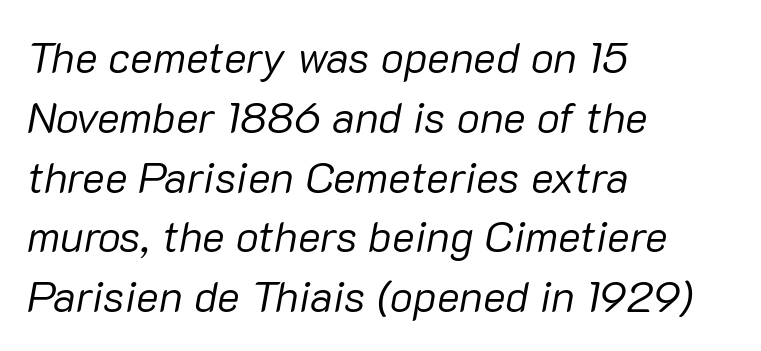
{"italic": "yes", "lean": "right", "slant_degrees": 10, "bold": "no", "weight": "regular", "width": "normal", "stroke_contrast": "low", "x_height": "medium", "monospaced": "no", "underline": "no", "align": "left", "line_spacing": "normal", "line_spacing_ratio": 1.39, "letter_spacing": "normal", "letter_spacing_em": 0.0, "glyph_px": 43}
